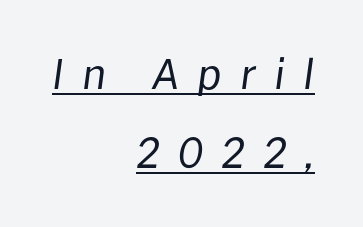
{"italic": "yes", "lean": "right", "slant_degrees": 8, "bold": "no", "weight": "regular", "width": "normal", "stroke_contrast": "low", "x_height": "medium", "monospaced": "no", "underline": "yes", "align": "right", "line_spacing": "loose", "line_spacing_ratio": 1.92, "letter_spacing": "wide", "letter_spacing_em": 0.45, "glyph_px": 41}
